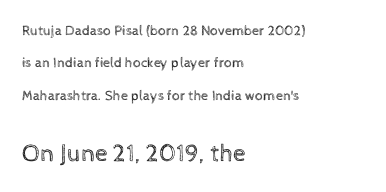
Scale increases going downward across the two blocks. Compared with a typical body face, this is equally light or lighter still. Letter spacing: default. Is there any slant? The stems are plumb. Every row of glyphs begins at an identical x-position on the left.
